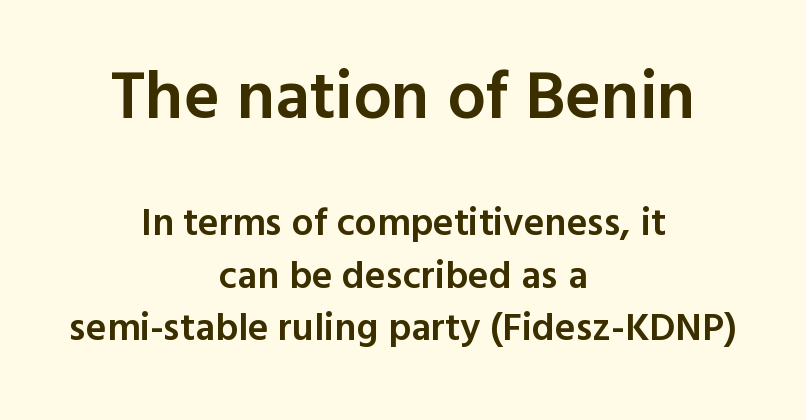
The more generous point size was reserved for the upper chunk. The vertical gap from one line to the next is medium. Reading down the block, each line starts at a different indent, mirrored at its end. Between one letter and the next there's only the usual sliver of space. The face used here is proportionally spaced, like ordinary book or web type. Emphasis by weight is partial: semibold.
